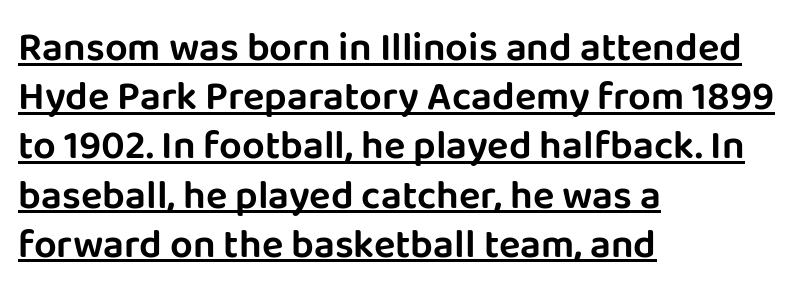
{"serif": "no", "italic": "no", "width": "normal", "stroke_contrast": "low", "x_height": "large", "monospaced": "no", "underline": "yes", "align": "left", "line_spacing_ratio": 1.23, "letter_spacing": "normal", "letter_spacing_em": 0.0, "glyph_px": 40}
